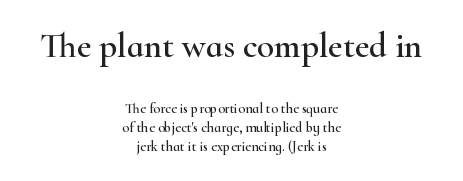
Q: Is the text italic (slanted)? A: No, it is upright.
Q: Is the typeface a serif or a sans-serif typeface? A: Serif.
Q: Is the text underlined? A: No.
Q: How is the paragraph aligned? A: Centered.
Q: Is the spacing between letters normal or unusually wide? A: Normal.
Q: Is the spacing between lines tight, normal or loose? A: Normal.
Q: Which block of text is set in a larger size, the first (top) or the second (bottom)? A: The first (top) one.
Q: Width (condensed, normal, or wide)? A: Wide.
Q: Stroke contrast? A: High.
Q: x-height? A: Small.
Q: Monospaced? A: No.
